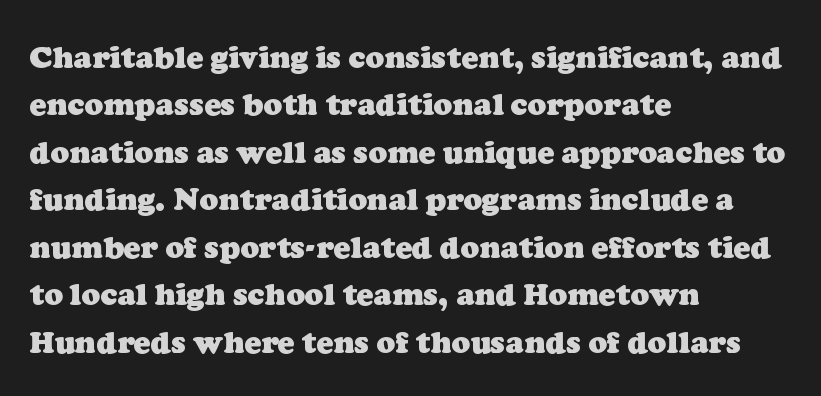
Q: Is the text bold? A: Yes.
Q: Is the typeface a serif or a sans-serif typeface? A: Serif.
Q: Is the text underlined? A: No.
Q: How is the paragraph aligned? A: Left-aligned.
Q: Is the spacing between letters normal or unusually wide? A: Normal.
Q: Is the spacing between lines tight, normal or loose? A: Normal.
Q: Width (condensed, normal, or wide)? A: Normal.
Q: Stroke contrast? A: Low.
Q: x-height? A: Medium.
Q: Monospaced? A: No.
